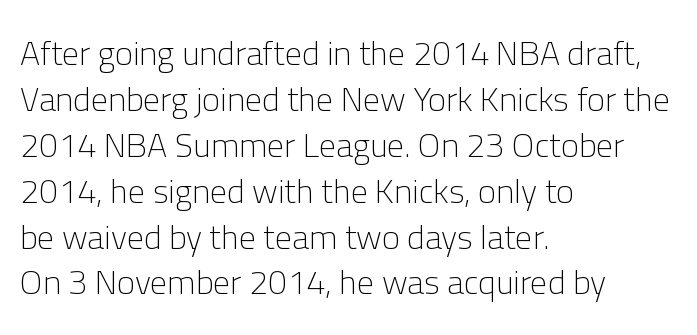
This sample is left-justified, so line endings fall wherever the words run out. Students, observe: this is what conventionally led text looks like. Bold? No — there's no thickening of the strokes. Beneath every word, the page is bare. You can tell it's not italic because the verticals are truly vertical. Tracking value appears to be zero — textbook default spacing.
